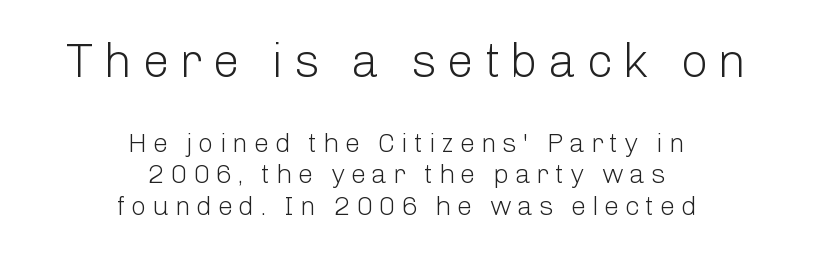
The lines are quadded center. No italicization has been applied; the sample stays upright. You could not count columns in this text — the font is proportionally spaced. The string is rendered with underlining switched off. The letters look calm and open, with moderate or lighter stems. Is the lower block the larger one? No — the upper block carries the bigger type.
